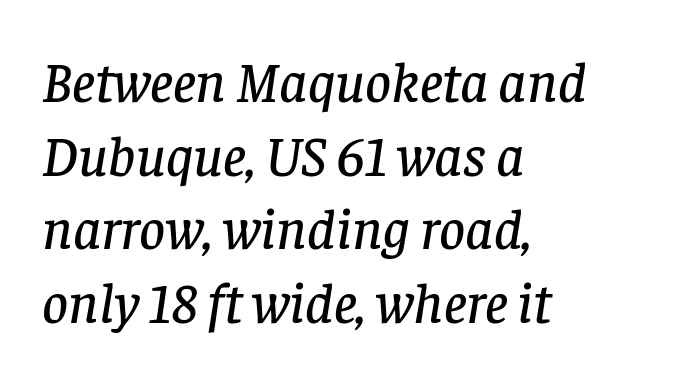
Q: Is the text italic (slanted)? A: Yes, it leans right by about 8 degrees.
Q: Is the typeface a serif or a sans-serif typeface? A: Serif.
Q: Is the text underlined? A: No.
Q: How is the paragraph aligned? A: Left-aligned.
Q: Is the spacing between letters normal or unusually wide? A: Normal.
Q: Is the spacing between lines tight, normal or loose? A: Normal.
Q: Width (condensed, normal, or wide)? A: Normal.
Q: Stroke contrast? A: Low.
Q: x-height? A: Large.
Q: Monospaced? A: No.
